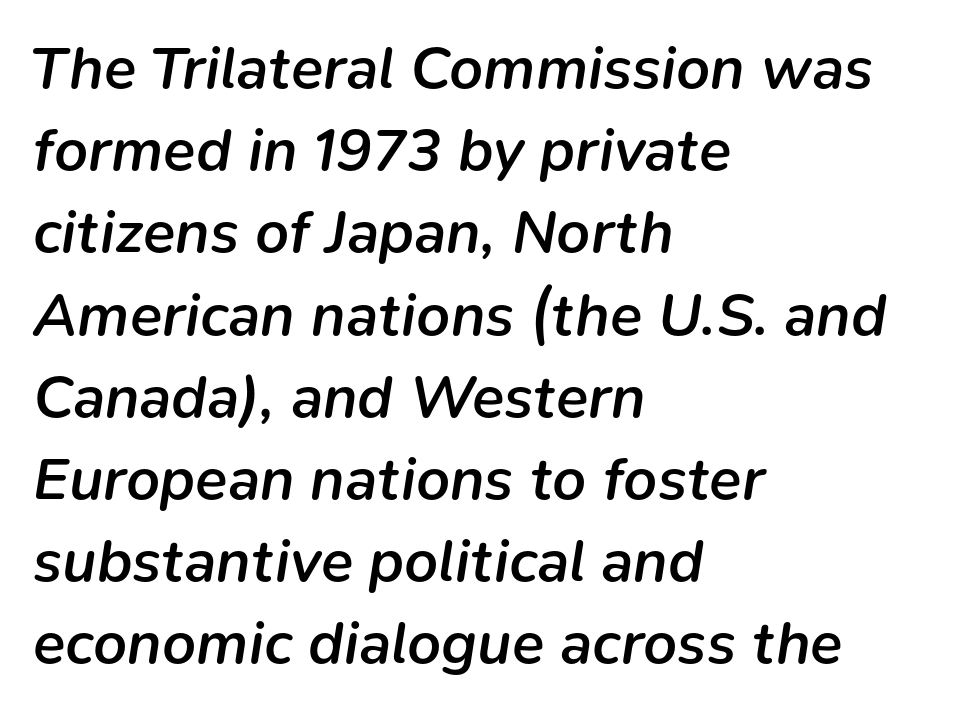
The image shows 60 px semibold type, italic (leaning right); set left-aligned, normal line spacing (1.37x), normal letter spacing, not underlined; low stroke contrast and a medium x-height.
